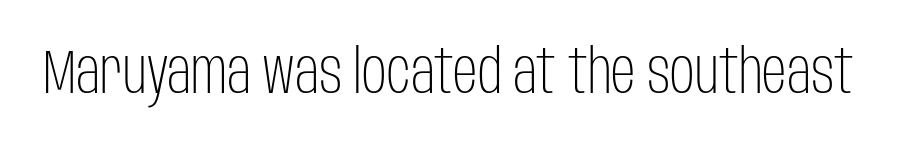
{"serif": "no", "italic": "no", "bold": "no", "weight": "light", "width": "condensed", "stroke_contrast": "low", "x_height": "large", "monospaced": "no", "underline": "no", "letter_spacing": "normal", "letter_spacing_em": 0.0, "glyph_px": 61}
